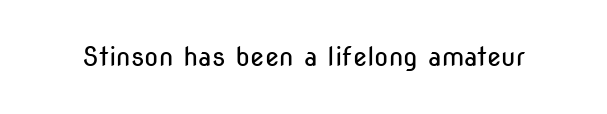
A roman cut, with each character standing at attention. Decoration check: the copy has no underline. The gaps between neighbouring characters are ordinary and unremarkable. Bold? No — there's no thickening of the strokes.
